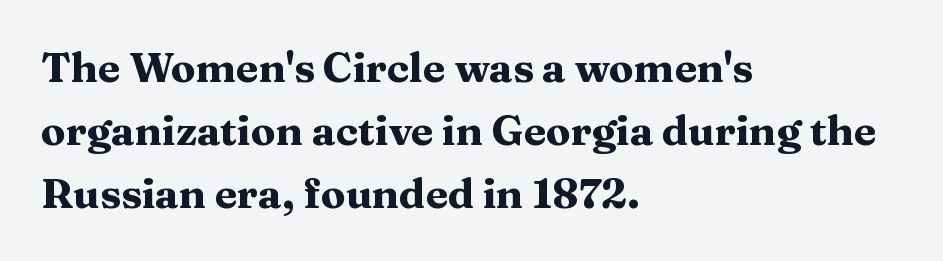
The image shows 41 px heavy, wide serif type, upright; set left-aligned, normal line spacing (1.54x), normal letter spacing, not underlined; medium stroke contrast and a medium x-height.
